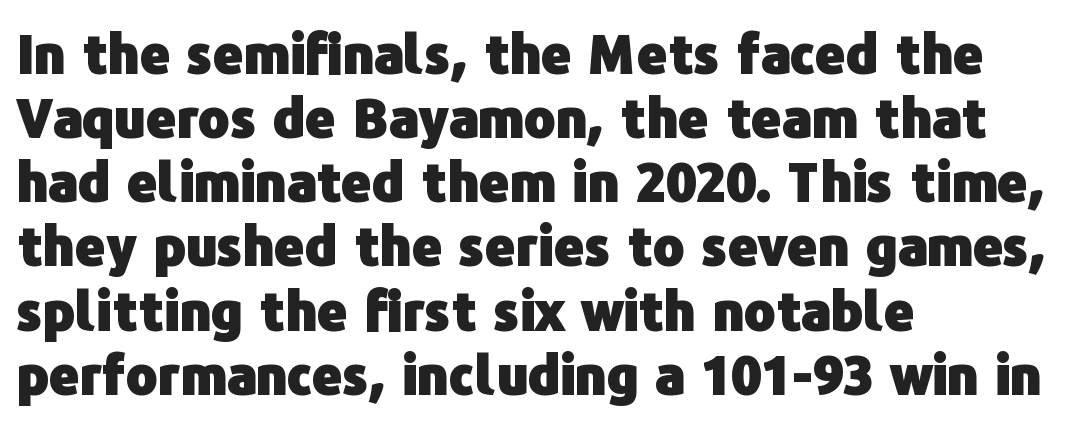
{"serif": "no", "italic": "no", "bold": "yes", "weight": "heavy", "width": "normal", "stroke_contrast": "low", "x_height": "medium", "monospaced": "no", "underline": "no", "align": "left", "line_spacing_ratio": 1.21, "letter_spacing": "normal", "letter_spacing_em": 0.0, "glyph_px": 53}
